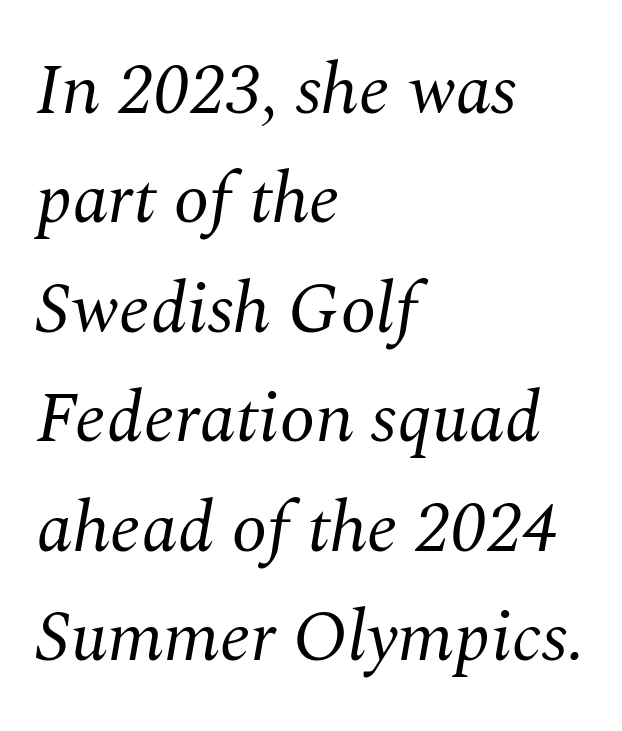
Words appear dense and cohesive because spacing is normal. Is this a fixed-width face? No — the glyphs have proportional, varying widths. Horizontally, the lines are justified to the leading edge only. The font's italic variant was chosen for this text. Decoration check: the copy has no underline. Leading: standard.
